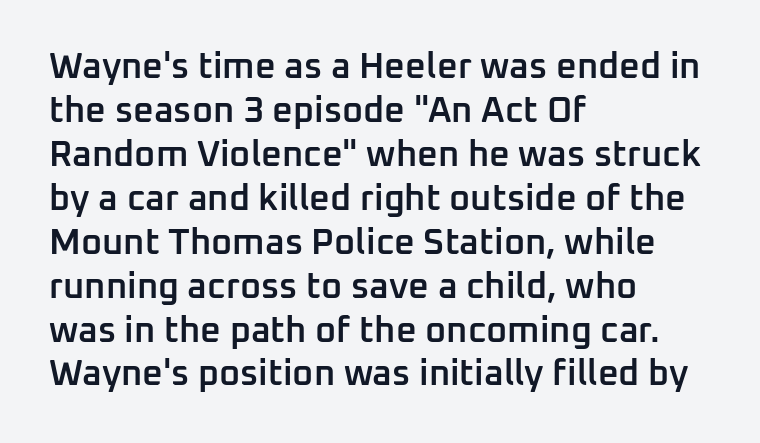
How are the letters spaced? Ordinarily, with no added tracking. The rendering shows plain stroke endings on the letterforms — a sans-serif design. Bare-footed words on every line. This is roman type, the default non-slanted kind.
